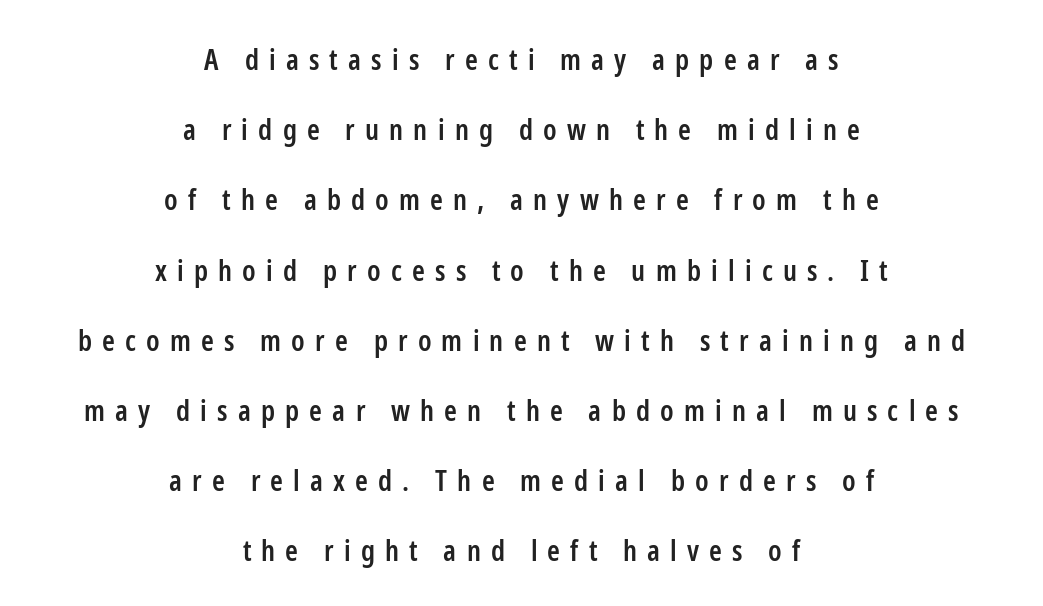
The passage shown is typed in a proportional face where columns would drift. Glance below the letters and you will spot only blank space. The lines are quadded center. This is the in-between weight designers call semibold or demi. You could fit nearly another row in the gap between these rows.
